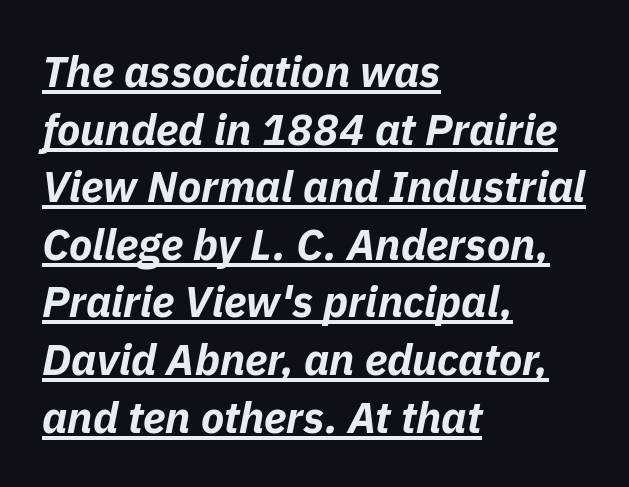
Caption: standard tracking, unaltered. The font's italic variant was chosen for this text. Here the designer chose a conventional face with non-uniform glyph widths. A continuous stroke trails under the words, as in a hyperlink. These lines stack with their left ends in a neat column.
